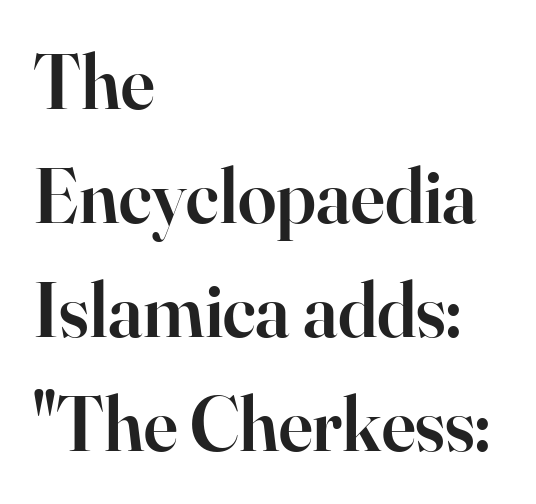
The image shows 77 px semibold serif type, upright; set left-aligned, normal line spacing (1.48x), normal letter spacing, not underlined; high stroke contrast and a small x-height.
